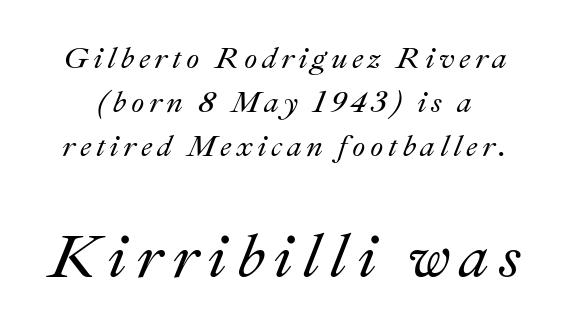
Q: Is the text italic (slanted)? A: Yes, it leans right by about 22 degrees.
Q: Is the text underlined? A: No.
Q: Is the spacing between lines tight, normal or loose? A: Normal.
Q: Which block of text is set in a larger size, the first (top) or the second (bottom)? A: The second (bottom) one.
Q: Width (condensed, normal, or wide)? A: Normal.
Q: Stroke contrast? A: Medium.
Q: x-height? A: Small.
Q: Monospaced? A: No.
